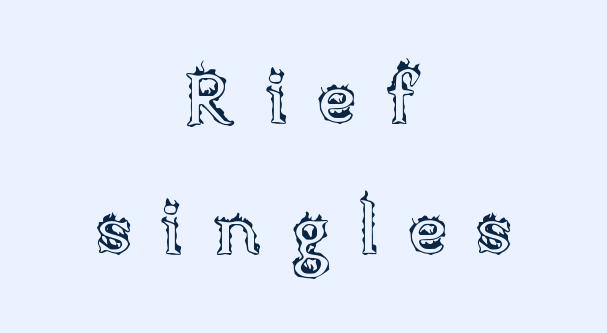
The image shows 73 px text type, upright; set centered, line spacing 1.79x, unusually wide letter spacing (+0.4 em), not underlined; a large x-height.
